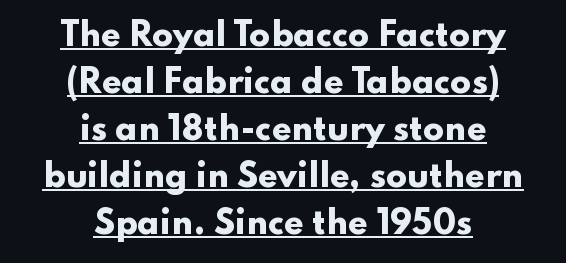
Q: Is the text bold? A: Yes.
Q: Is the text italic (slanted)? A: No, it is upright.
Q: Is the typeface a serif or a sans-serif typeface? A: Sans-serif.
Q: Is the text underlined? A: Yes.
Q: How is the paragraph aligned? A: Centered.
Q: Is the spacing between letters normal or unusually wide? A: Normal.
Q: Is the spacing between lines tight, normal or loose? A: Normal.
Q: Width (condensed, normal, or wide)? A: Wide.
Q: Stroke contrast? A: Low.
Q: x-height? A: Small.
Q: Monospaced? A: No.
